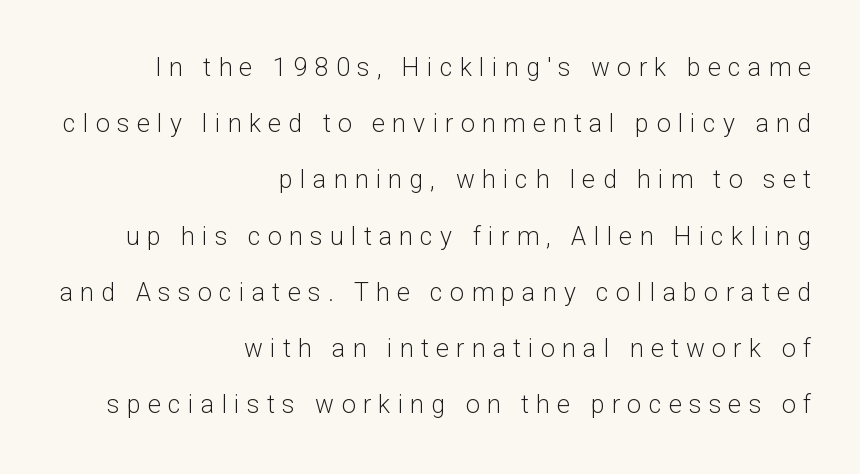
Q: Is the text bold? A: No.
Q: Is the text italic (slanted)? A: No, it is upright.
Q: Is the text underlined? A: No.
Q: How is the paragraph aligned? A: Right-aligned.
Q: Is the spacing between letters normal or unusually wide? A: Unusually wide.
Q: Is the spacing between lines tight, normal or loose? A: Loose.
